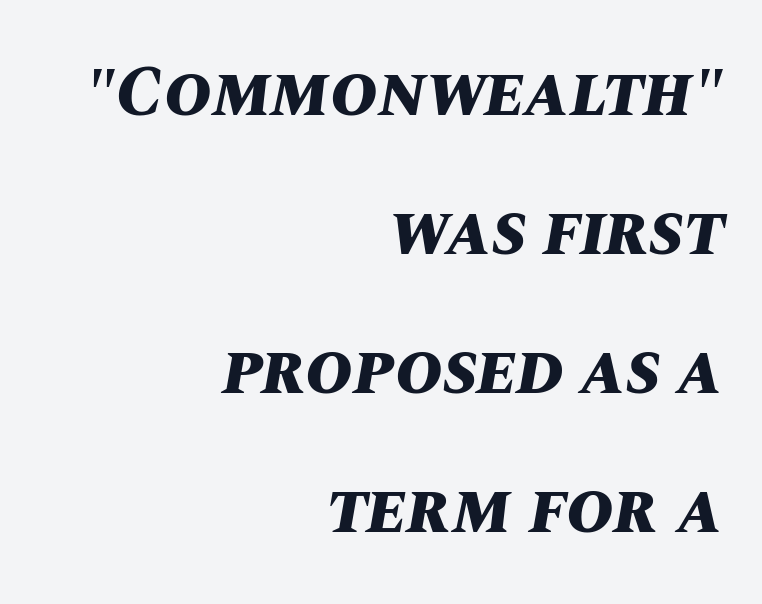
The image shows 72 px bold type, italic (leaning right); set right-aligned, loose line spacing (1.93x), normal letter spacing, not underlined; medium stroke contrast and a large x-height.
